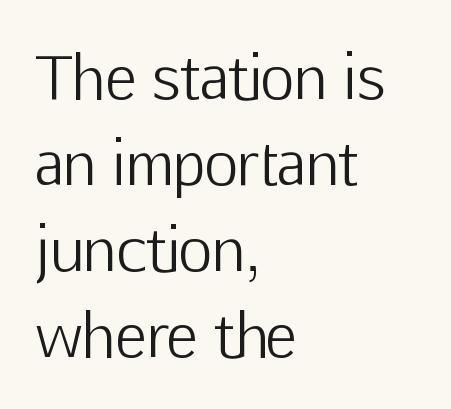
These lines are rendered in a variable-pitch font. Notice how the stems are strictly vertical — no italics here. Does the leading feel generous? No, just average. Decoration check: the copy has no underline. Layout note: lines flush left. Is the type heavy? It reads as light-to-regular instead.
